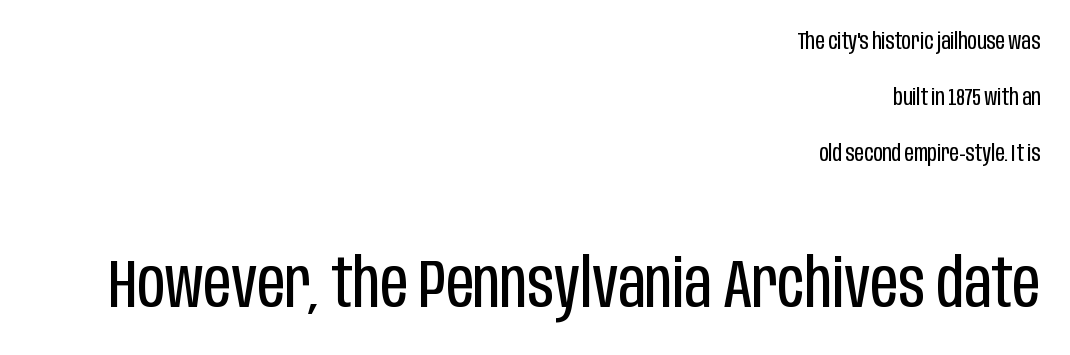
{"serif": "no", "italic": "no", "bold": "no", "weight": "regular", "width": "condensed", "stroke_contrast": "low", "x_height": "large", "monospaced": "no", "underline": "no", "align": "right", "line_spacing": "loose", "line_spacing_ratio": 2.43, "letter_spacing": "normal", "letter_spacing_em": 0.0, "larger_block": "second", "size_ratio": 2.96, "glyph_px": 68}
